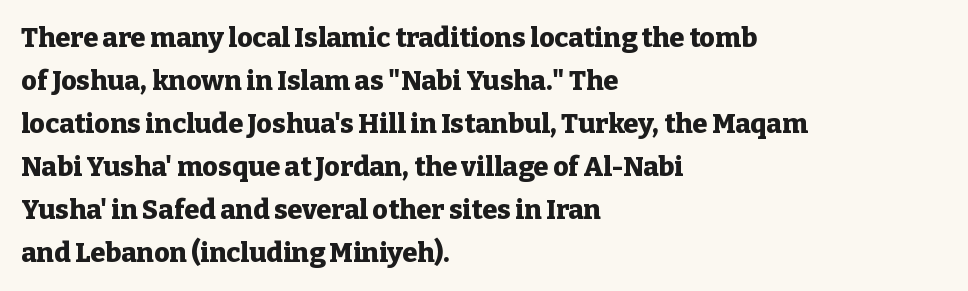
The image shows 27 px bold type, upright; set left-aligned, normal line spacing (1.59x), normal letter spacing, not underlined.
